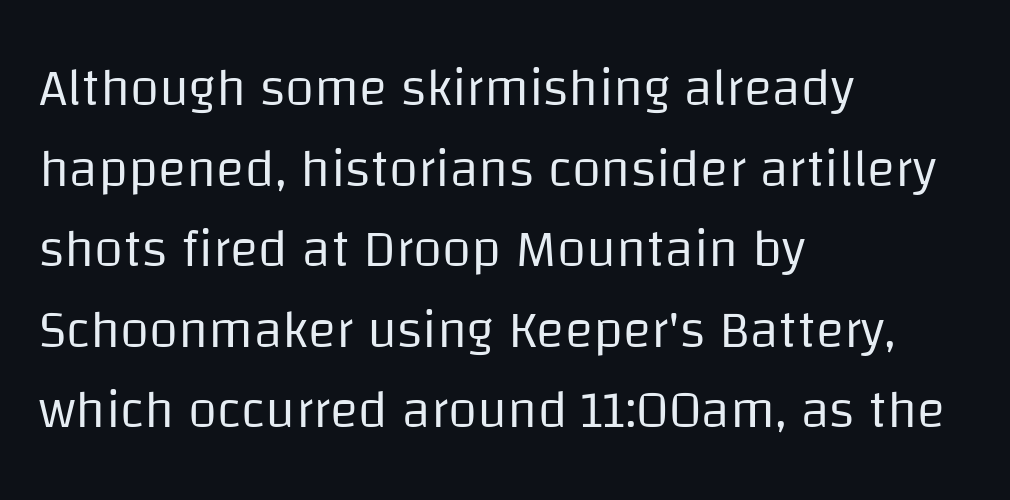
The image shows 53 px regular-weight sans-serif type, upright; set left-aligned, normal line spacing (1.52x), normal letter spacing, not underlined; low stroke contrast and a large x-height.
